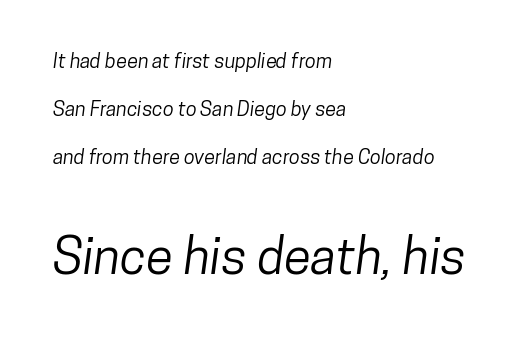
Q: Is the typeface a serif or a sans-serif typeface? A: Sans-serif.
Q: Is the text underlined? A: No.
Q: How is the paragraph aligned? A: Left-aligned.
Q: Is the spacing between letters normal or unusually wide? A: Normal.
Q: Is the spacing between lines tight, normal or loose? A: Loose.
Q: Which block of text is set in a larger size, the first (top) or the second (bottom)? A: The second (bottom) one.
Q: Width (condensed, normal, or wide)? A: Condensed.
Q: Stroke contrast? A: Low.
Q: x-height? A: Medium.
Q: Monospaced? A: No.
